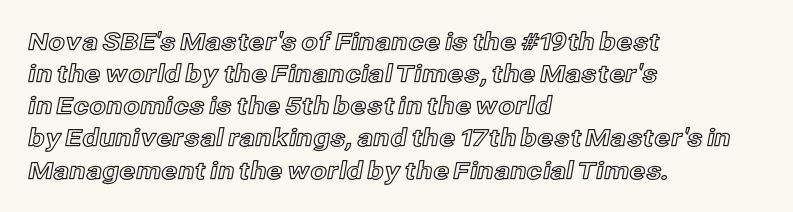
{"underline": "no", "align": "left", "line_spacing": "normal", "line_spacing_ratio": 1.34, "letter_spacing": "normal", "letter_spacing_em": 0.0, "glyph_px": 24}
